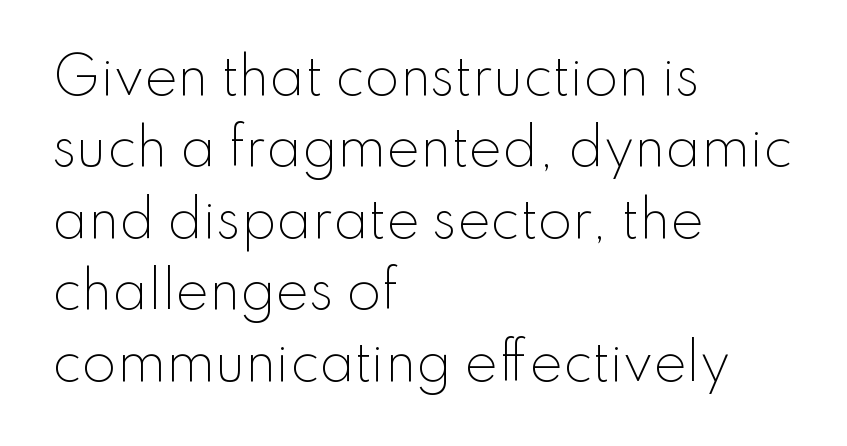
{"serif": "no", "italic": "no", "bold": "no", "weight": "light", "width": "normal", "stroke_contrast": "low", "x_height": "small", "monospaced": "no", "underline": "no", "align": "left", "line_spacing": "normal", "line_spacing_ratio": 1.43, "letter_spacing": "normal", "letter_spacing_em": 0.0, "glyph_px": 50}
